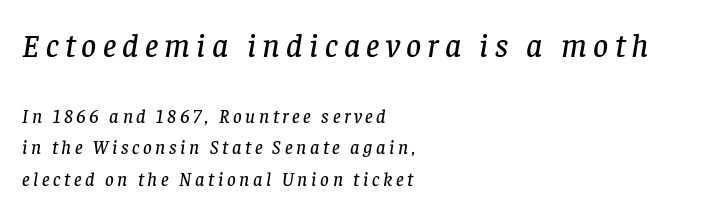
Q: Is the text italic (slanted)? A: Yes, it leans right by about 8 degrees.
Q: Is the typeface a serif or a sans-serif typeface? A: Serif.
Q: Is the text underlined? A: No.
Q: How is the paragraph aligned? A: Left-aligned.
Q: Is the spacing between lines tight, normal or loose? A: Normal.
Q: Which block of text is set in a larger size, the first (top) or the second (bottom)? A: The first (top) one.
Q: Width (condensed, normal, or wide)? A: Normal.
Q: Stroke contrast? A: Low.
Q: x-height? A: Large.
Q: Monospaced? A: No.
